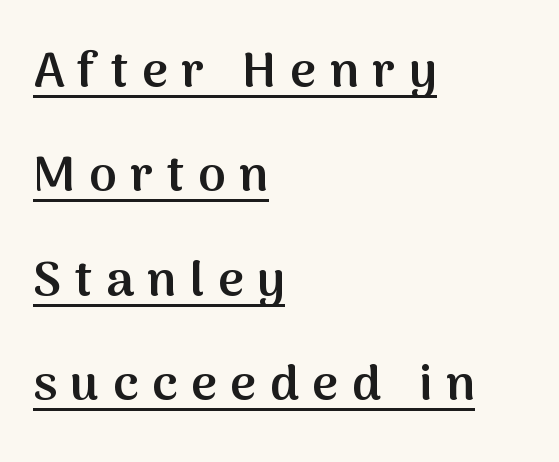
Q: Is the text bold? A: Semi-bold.
Q: Is the text italic (slanted)? A: No, it is upright.
Q: Is the typeface a serif or a sans-serif typeface? A: Sans-serif.
Q: Is the text underlined? A: Yes.
Q: How is the paragraph aligned? A: Left-aligned.
Q: Is the spacing between letters normal or unusually wide? A: Unusually wide.
Q: Is the spacing between lines tight, normal or loose? A: Loose.
Q: Width (condensed, normal, or wide)? A: Normal.
Q: Stroke contrast? A: Medium.
Q: x-height? A: Medium.
Q: Monospaced? A: No.
